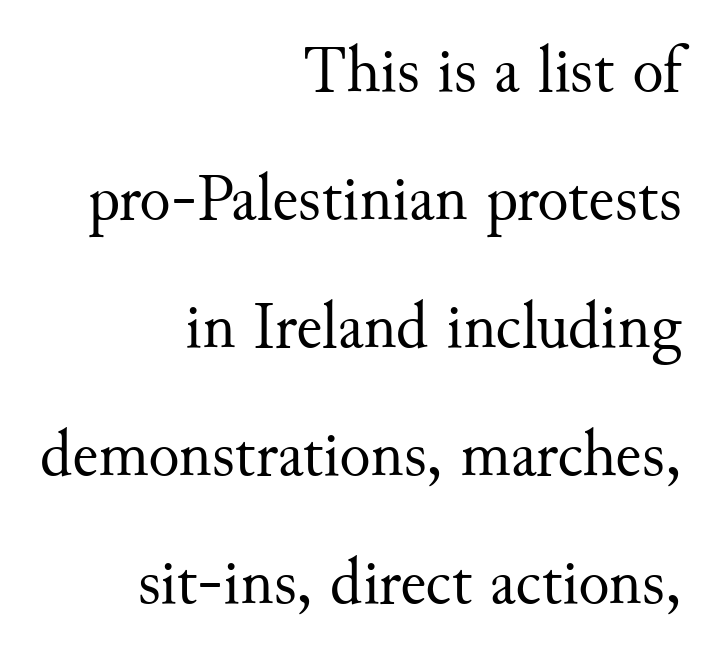
{"serif": "yes", "italic": "no", "bold": "no", "weight": "regular", "width": "normal", "stroke_contrast": "medium", "x_height": "small", "monospaced": "no", "underline": "no", "align": "right", "line_spacing": "loose", "line_spacing_ratio": 1.97, "letter_spacing": "normal", "letter_spacing_em": 0.0, "glyph_px": 65}
